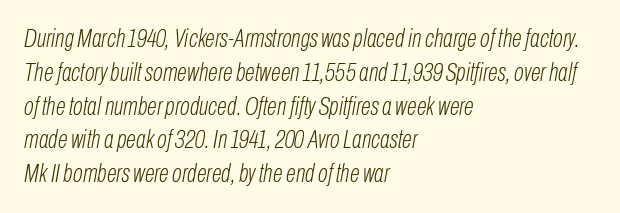
Q: Is the text bold? A: No.
Q: Is the text italic (slanted)? A: Yes, it leans right by about 10 degrees.
Q: Is the text underlined? A: No.
Q: How is the paragraph aligned? A: Left-aligned.
Q: Is the spacing between letters normal or unusually wide? A: Normal.
Q: Is the spacing between lines tight, normal or loose? A: Normal.
